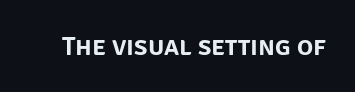
This rendering leaves character spacing at its baseline value. Has an underline been added? It has not. No italicization has been applied; the sample stays upright.
